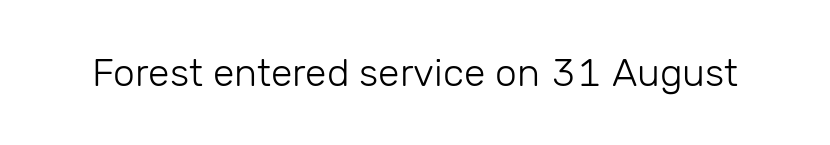
Q: Is the text bold? A: No.
Q: Is the text italic (slanted)? A: No, it is upright.
Q: Is the typeface a serif or a sans-serif typeface? A: Sans-serif.
Q: Is the text underlined? A: No.
Q: Is the spacing between letters normal or unusually wide? A: Normal.
Q: Width (condensed, normal, or wide)? A: Normal.
Q: Stroke contrast? A: Low.
Q: x-height? A: Medium.
Q: Monospaced? A: No.
